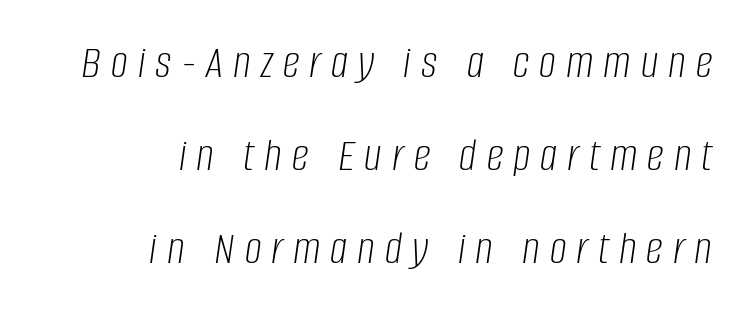
Compared with a flush-left layout, this one pins lines to the opposite, right side. Weight: not bold — regular or lighter. This sample uses an oblique cut, with every glyph tilted off the vertical. Here the designer chose a conventional face with non-uniform glyph widths. The passage shown stacks its lines with a broad gap.
